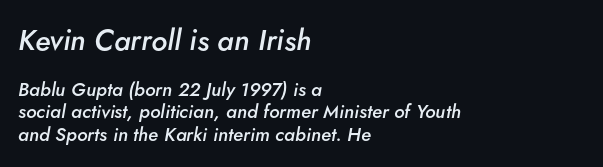
The image shows 29 px semibold type, italic (leaning right); set left-aligned, line spacing 1.17x, normal letter spacing, not underlined; the first (top) block is 1.53x larger; low stroke contrast and a small x-height.
